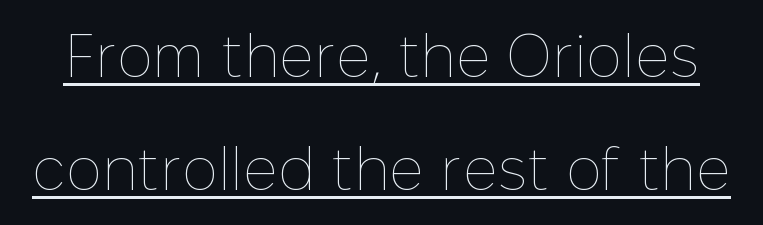
The image shows 60 px thin type, upright; set line spacing 1.88x, normal letter spacing, underlined; low stroke contrast and a medium x-height.
